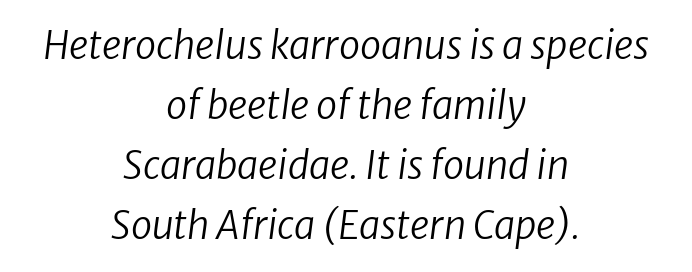
The image shows 38 px regular-weight sans-serif type; set centered, normal line spacing (1.58x), normal letter spacing, not underlined; low stroke contrast and a medium x-height.
